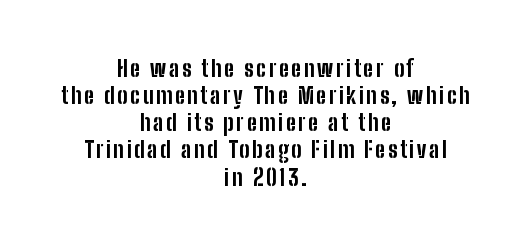
The image shows 23 px bold type, upright; set centered, line spacing 1.18x, not underlined.
